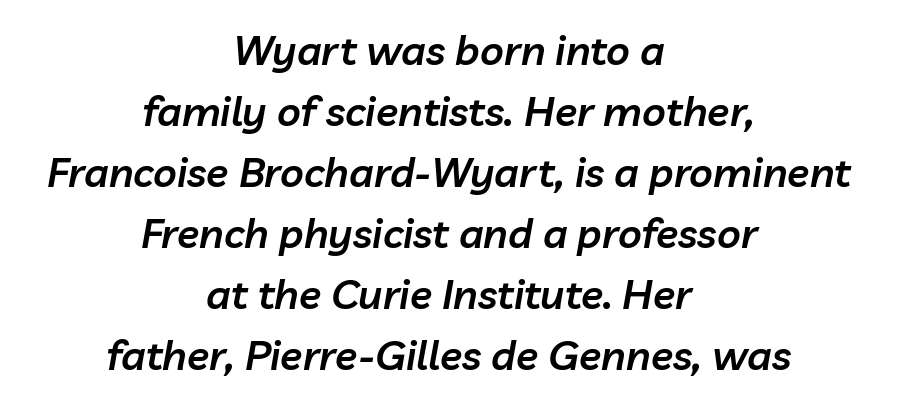
Q: Is the text bold? A: Semi-bold.
Q: Is the text italic (slanted)? A: Yes, it leans right by about 10 degrees.
Q: Is the text underlined? A: No.
Q: How is the paragraph aligned? A: Centered.
Q: Is the spacing between letters normal or unusually wide? A: Normal.
Q: Is the spacing between lines tight, normal or loose? A: Normal.
Q: Width (condensed, normal, or wide)? A: Normal.
Q: Stroke contrast? A: Low.
Q: x-height? A: Medium.
Q: Monospaced? A: No.
